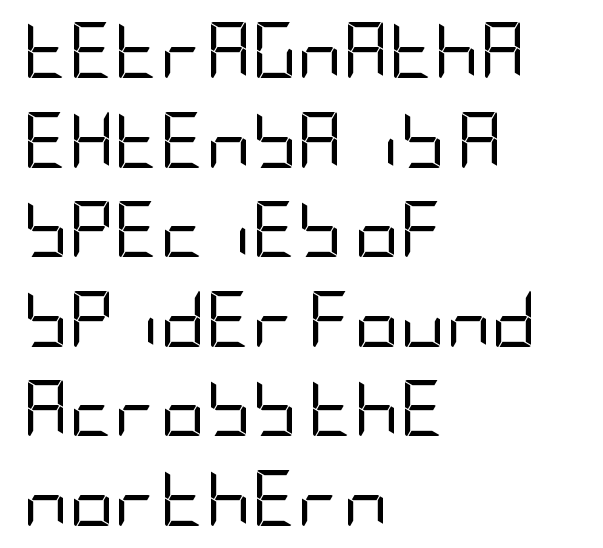
The image shows 56 px regular-weight, condensed sans-serif type, upright; set left-aligned, normal line spacing (1.6x), normal letter spacing, not underlined; low stroke contrast and a large x-height.
